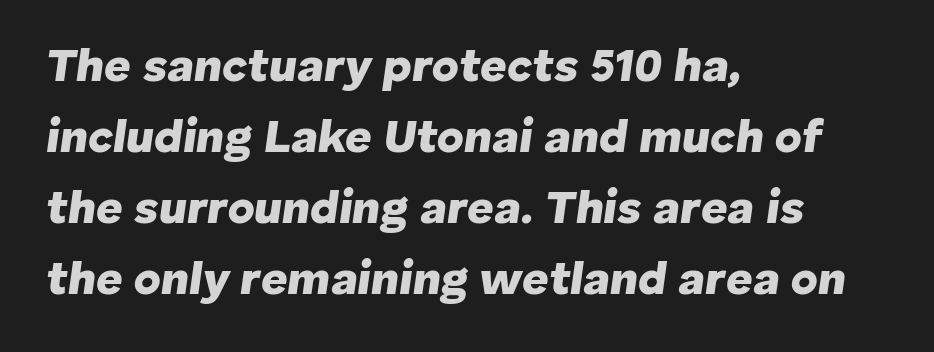
{"italic": "yes", "lean": "right", "slant_degrees": 8, "bold": "yes", "weight": "heavy", "width": "normal", "stroke_contrast": "low", "x_height": "medium", "monospaced": "no", "underline": "no", "align": "left", "line_spacing": "normal", "line_spacing_ratio": 1.54, "letter_spacing": "normal", "letter_spacing_em": 0.0, "glyph_px": 46}
